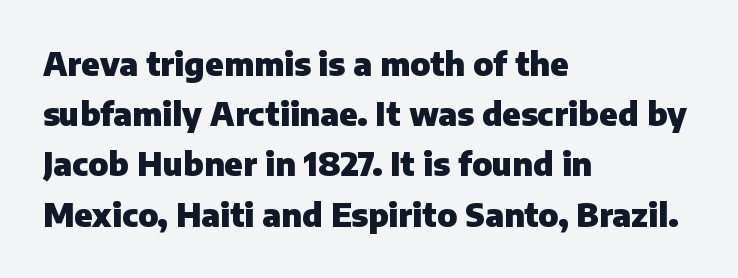
Q: Is the text bold? A: Yes.
Q: Is the text italic (slanted)? A: No, it is upright.
Q: Is the typeface a serif or a sans-serif typeface? A: Sans-serif.
Q: Is the text underlined? A: No.
Q: How is the paragraph aligned? A: Left-aligned.
Q: Is the spacing between letters normal or unusually wide? A: Normal.
Q: Is the spacing between lines tight, normal or loose? A: Normal.
Q: Width (condensed, normal, or wide)? A: Normal.
Q: Stroke contrast? A: Low.
Q: x-height? A: Medium.
Q: Monospaced? A: No.
